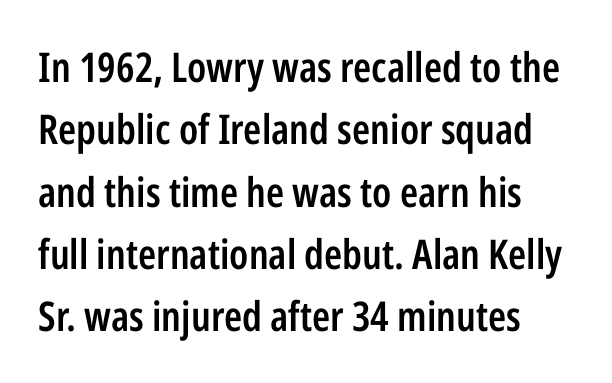
The specimen omits any rule beneath the text block's lines. Think of a printed novel: that variable character pitch is what you see here. Summary of weight: moderately heavy, a semibold. Compared with typical paragraphs, the rows here are spaced about the same.
